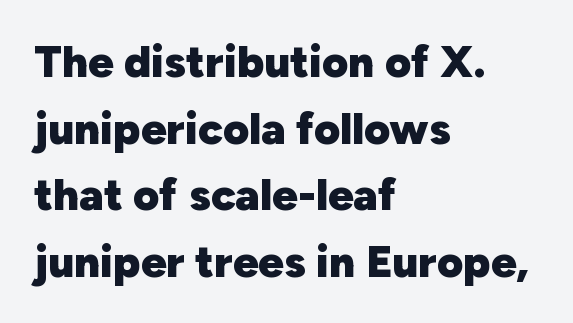
The image shows 45 px heavy sans-serif type, upright; set left-aligned, normal line spacing (1.48x), normal letter spacing, not underlined; low stroke contrast and a medium x-height.
